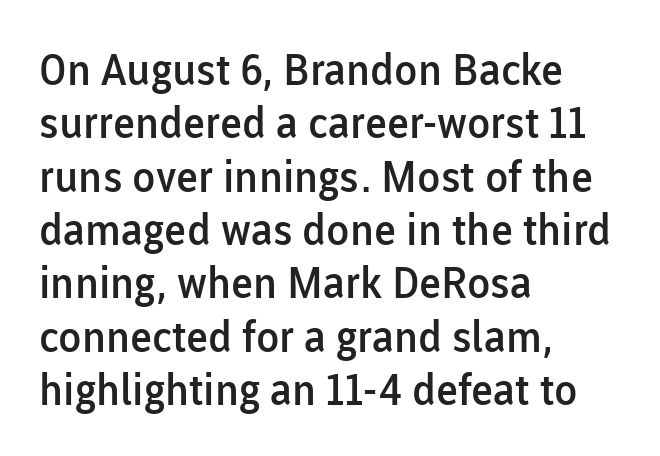
Each word holds together tightly as a unit, with standard inter-letter gaps. Short and long lines alike share a common starting point at left. Character widths vary here, with narrow letters taking less room than wide ones. Each row of text sits above clean, open space. A semibold gives these letters moderate extra thickness, short of bold.
